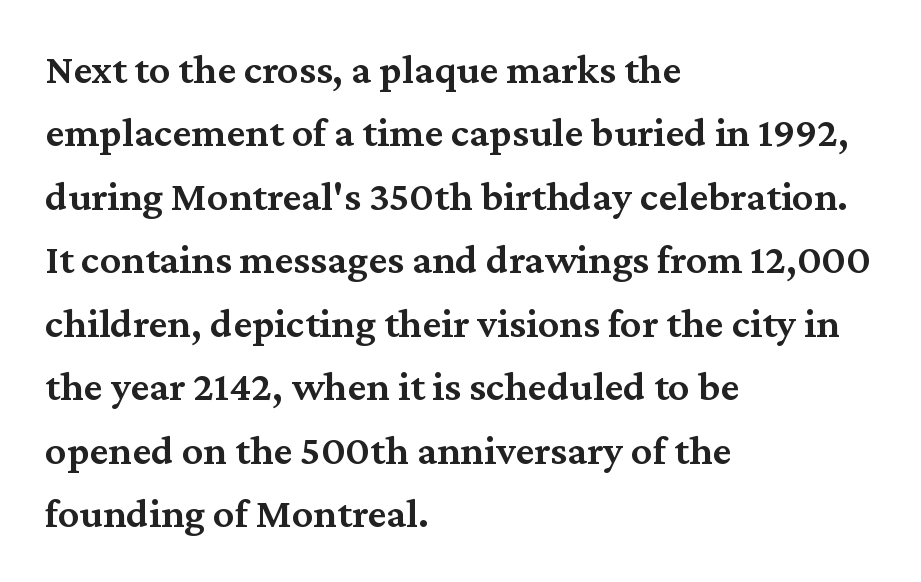
This is the regular roman posture of the typeface. Honestly, there is no underline to notice here at all. Are there feet on the stems? There are — it's a serif. Moderately thickened strokes mark this as semibold type. How are the letters spaced? Ordinarily, with no added tracking. The leading is moderate, giving the passage an even texture.
